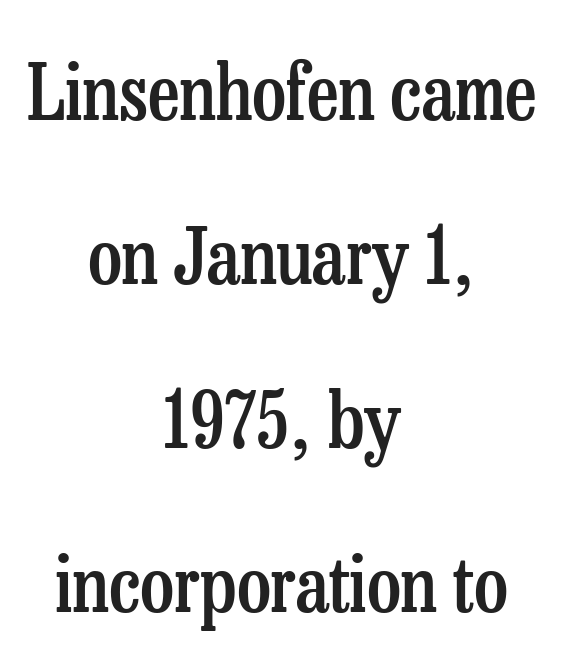
{"serif": "yes", "italic": "no", "bold": "semi", "weight": "semibold", "width": "condensed", "stroke_contrast": "low", "x_height": "medium", "monospaced": "no", "underline": "no", "align": "center", "line_spacing": "loose", "line_spacing_ratio": 2.13, "letter_spacing": "normal", "letter_spacing_em": 0.0, "glyph_px": 77}
